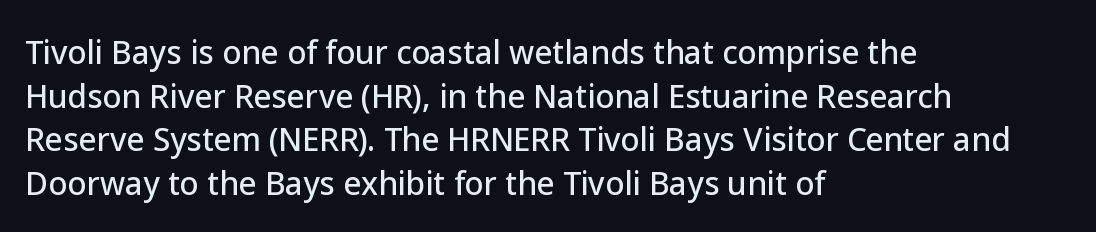
The image shows 31 px sans-serif type, upright; set left-aligned, normal line spacing (1.41x), normal letter spacing, not underlined; low stroke contrast and a medium x-height.
